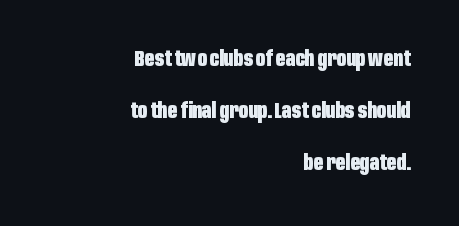
The image shows 21 px bold type, upright; set right-aligned, loose line spacing (2.48x), normal letter spacing, not underlined.
